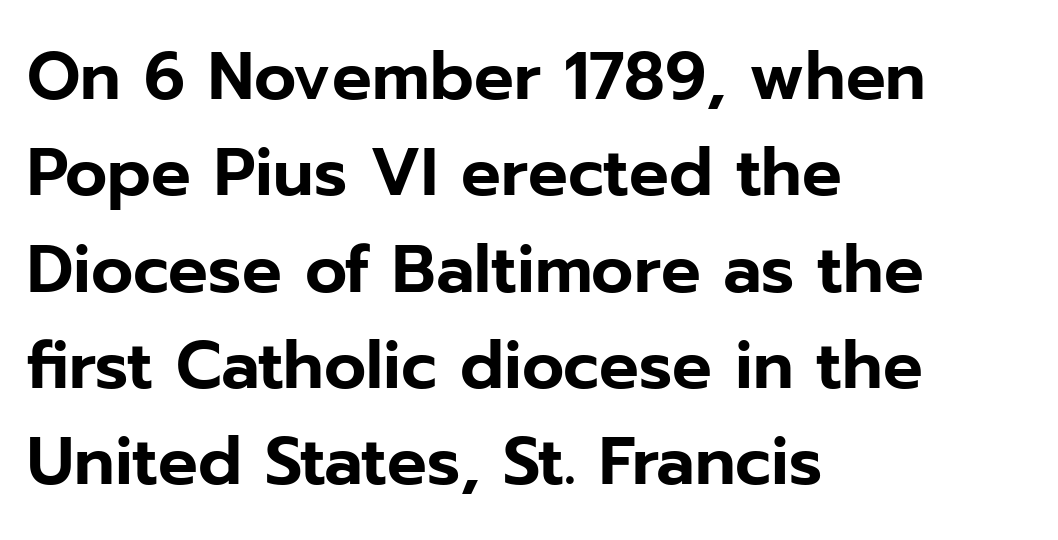
{"serif": "no", "italic": "no", "width": "normal", "stroke_contrast": "low", "x_height": "medium", "monospaced": "no", "underline": "no", "align": "left", "line_spacing": "normal", "line_spacing_ratio": 1.46, "letter_spacing": "normal", "letter_spacing_em": 0.0, "glyph_px": 66}
